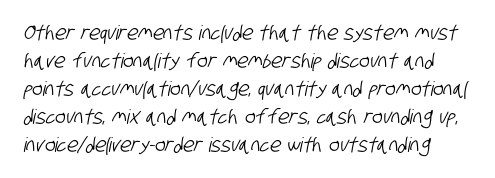
The image shows 20 px text type; set normal line spacing (1.4x), normal letter spacing, not underlined.
